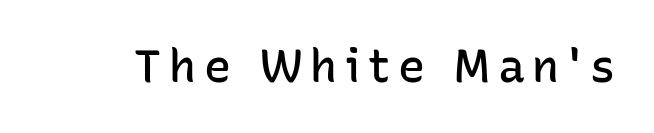
{"serif": "no", "italic": "no", "bold": "semi", "weight": "semibold", "width": "normal", "stroke_contrast": "low", "x_height": "medium", "monospaced": "no", "underline": "no", "glyph_px": 45}
